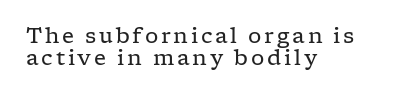
The image shows 21 px text type, upright; set left-aligned, tight line spacing (1.07x), not underlined.
